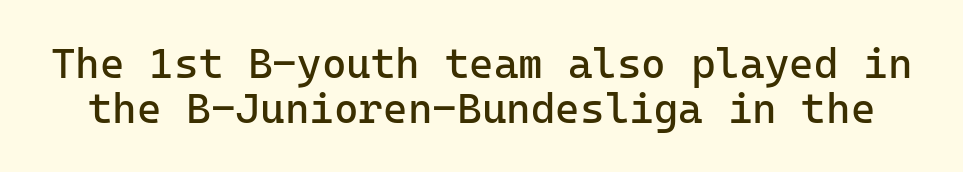
Q: Is the text bold? A: No.
Q: Is the text italic (slanted)? A: No, it is upright.
Q: Is the typeface a serif or a sans-serif typeface? A: Sans-serif.
Q: Is the text underlined? A: No.
Q: Is the spacing between letters normal or unusually wide? A: Normal.
Q: Is the spacing between lines tight, normal or loose? A: Tight.
Q: Width (condensed, normal, or wide)? A: Normal.
Q: Stroke contrast? A: Low.
Q: x-height? A: Medium.
Q: Monospaced? A: Yes.
